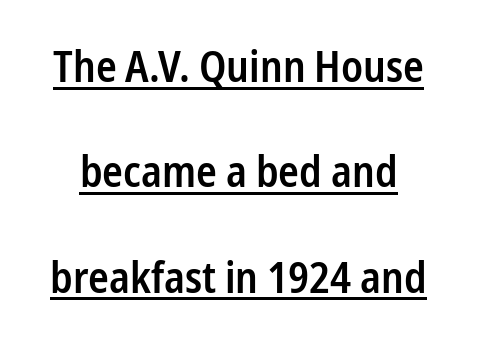
The image shows 43 px semibold, condensed sans-serif type, upright; set loose line spacing (2.45x), normal letter spacing, underlined; low stroke contrast and a medium x-height.
